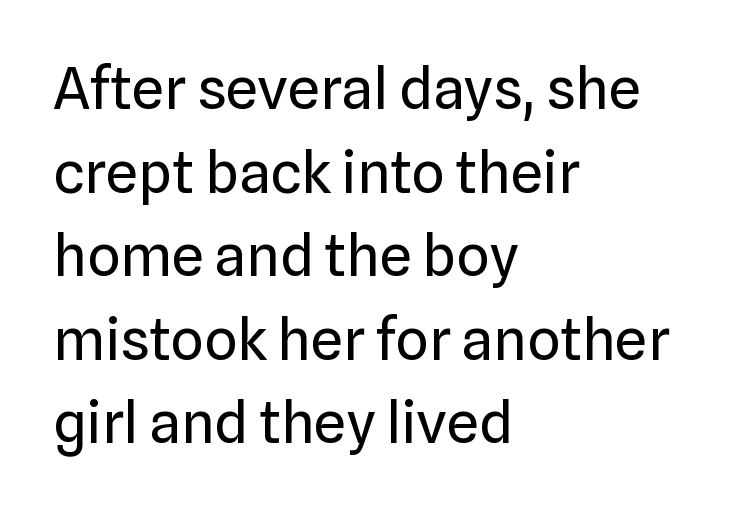
Evenly set lines give the paragraph a standard silhouette. A clean baseline with only descenders dipping below it. Character widths vary here, with narrow letters taking less room than wide ones. The font is comparable to plain body text, perhaps lighter. The rendering anchors every line to the left-hand side.
